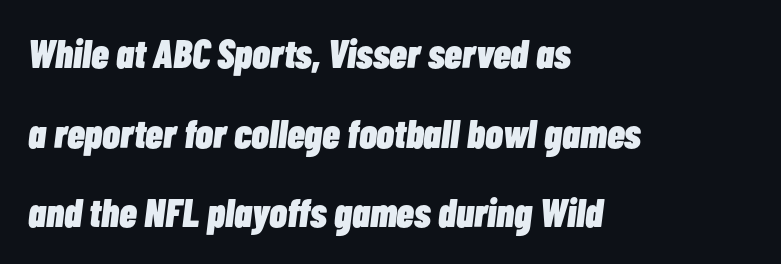
{"italic": "yes", "lean": "right", "slant_degrees": 7, "bold": "yes", "weight": "heavy", "width": "condensed", "stroke_contrast": "low", "x_height": "medium", "monospaced": "no", "underline": "no", "align": "left", "line_spacing": "loose", "line_spacing_ratio": 1.99, "letter_spacing": "normal", "letter_spacing_em": 0.0, "glyph_px": 40}
